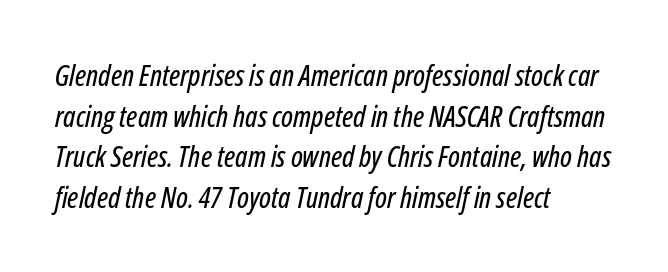
{"italic": "yes", "lean": "right", "slant_degrees": 12, "width": "condensed", "stroke_contrast": "low", "x_height": "medium", "monospaced": "no", "underline": "no", "align": "left", "line_spacing": "normal", "line_spacing_ratio": 1.4, "letter_spacing": "normal", "letter_spacing_em": 0.0, "glyph_px": 29}
